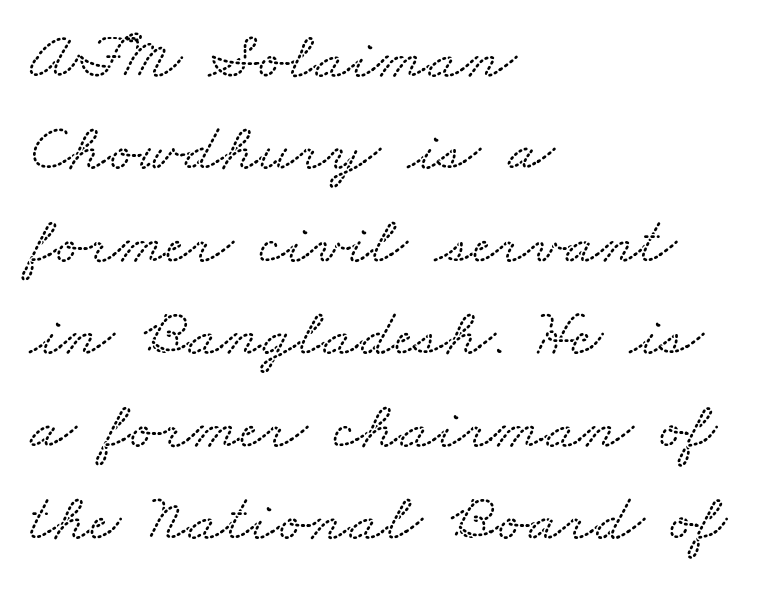
The image shows 68 px wide serif type; set left-aligned, normal line spacing (1.36x), normal letter spacing, not underlined; medium stroke contrast and a small x-height.
